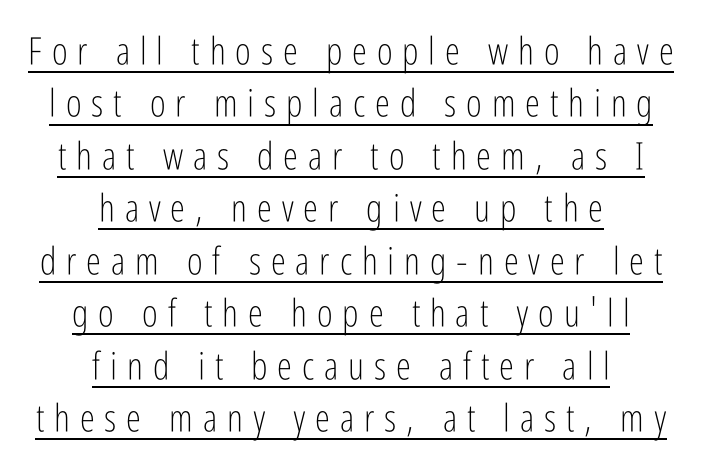
{"serif": "no", "italic": "no", "bold": "no", "weight": "light", "width": "condensed", "stroke_contrast": "low", "x_height": "medium", "monospaced": "no", "underline": "yes", "align": "center", "line_spacing": "normal", "line_spacing_ratio": 1.38, "letter_spacing": "wide", "letter_spacing_em": 0.26, "glyph_px": 38}
